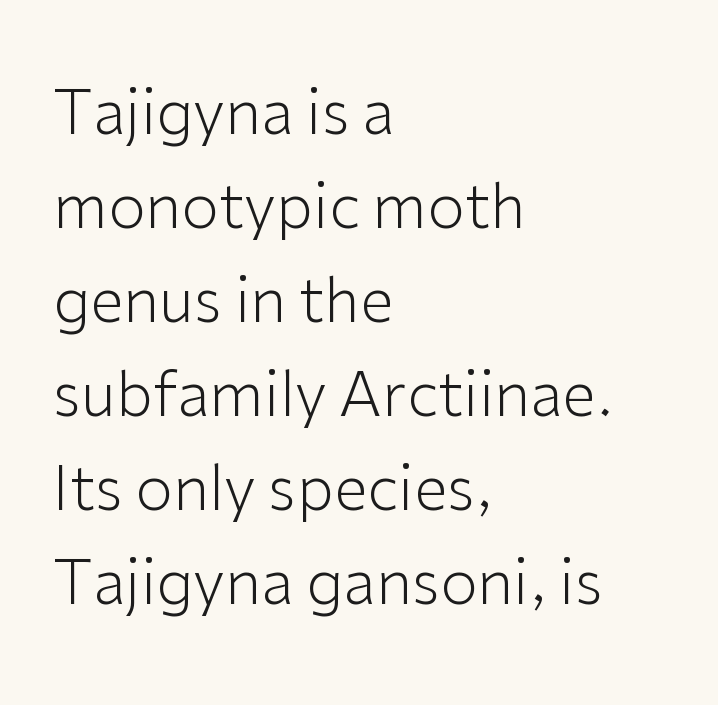
{"serif": "no", "italic": "no", "bold": "no", "weight": "light", "width": "normal", "stroke_contrast": "low", "x_height": "medium", "monospaced": "no", "underline": "no", "align": "left", "line_spacing": "normal", "line_spacing_ratio": 1.54, "letter_spacing": "normal", "letter_spacing_em": 0.0, "glyph_px": 61}
